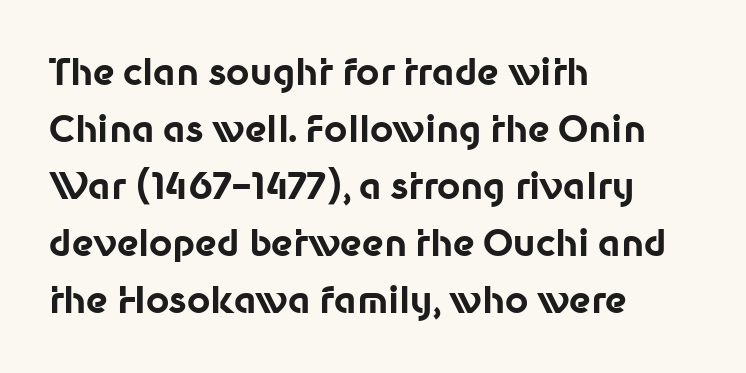
Q: Is the text bold? A: Yes.
Q: Is the text italic (slanted)? A: No, it is upright.
Q: Is the typeface a serif or a sans-serif typeface? A: Sans-serif.
Q: Is the text underlined? A: No.
Q: How is the paragraph aligned? A: Left-aligned.
Q: Is the spacing between letters normal or unusually wide? A: Normal.
Q: Is the spacing between lines tight, normal or loose? A: Normal.
Q: Width (condensed, normal, or wide)? A: Normal.
Q: Stroke contrast? A: Low.
Q: x-height? A: Medium.
Q: Monospaced? A: No.
